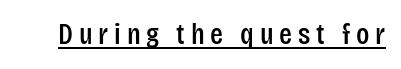
Q: Is the text italic (slanted)? A: No, it is upright.
Q: Is the typeface a serif or a sans-serif typeface? A: Sans-serif.
Q: Is the text underlined? A: Yes.
Q: Width (condensed, normal, or wide)? A: Condensed.
Q: Stroke contrast? A: Low.
Q: x-height? A: Large.
Q: Monospaced? A: No.
